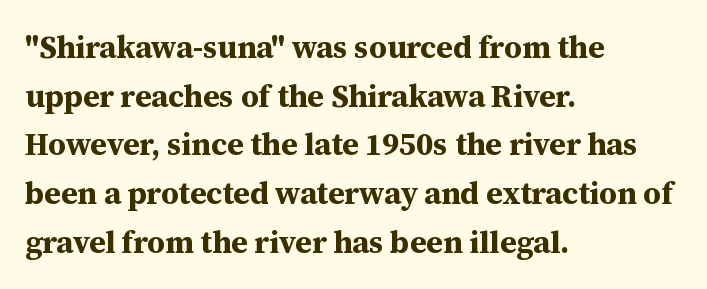
Examine the stroke ends and you'll spot serifs. Check under the words: just untouched page. Short and long lines alike share a common starting point at left. The line texture is even and compact thanks to regular tracking. These lines are rendered in a variable-pitch font. This sample uses an upright cut, with every glyph sitting square on the baseline.
